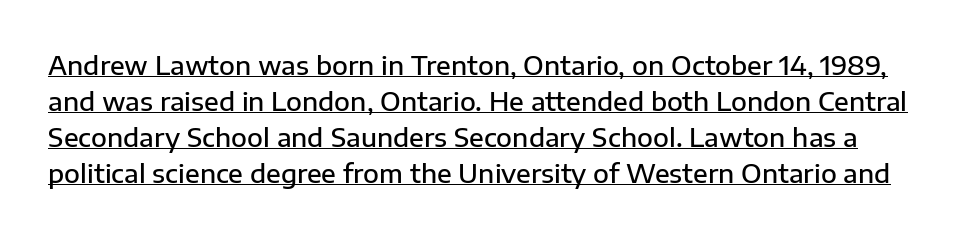
The vertical gap from one line to the next is medium. A roman cut, with each character standing at attention. The typesetting leans somewhat heavy: a semibold. Notice how a bar underscores the lettering throughout. The letterforms sit shoulder to shoulder at normal distance.
